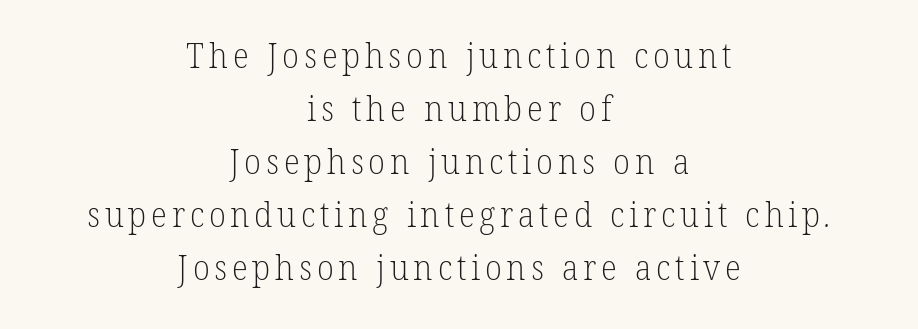
Q: Is the text bold? A: No.
Q: Is the typeface a serif or a sans-serif typeface? A: Serif.
Q: Is the text underlined? A: No.
Q: How is the paragraph aligned? A: Centered.
Q: Is the spacing between lines tight, normal or loose? A: Normal.
Q: Width (condensed, normal, or wide)? A: Normal.
Q: Stroke contrast? A: Low.
Q: x-height? A: Medium.
Q: Monospaced? A: No.
